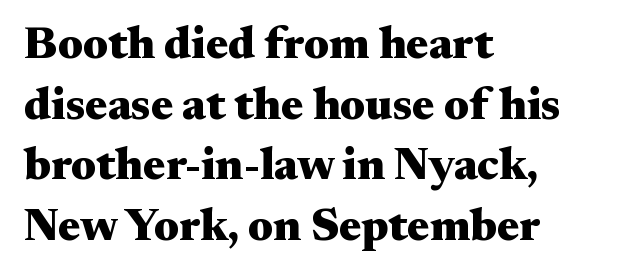
The image shows 46 px heavy, wide serif type, upright; set left-aligned, normal line spacing (1.32x), normal letter spacing, not underlined; medium stroke contrast and a small x-height.
